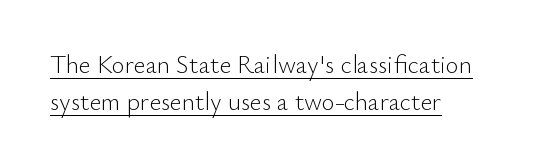
The image shows 25 px text type, upright; set left-aligned, normal line spacing (1.48x), normal letter spacing, underlined.
